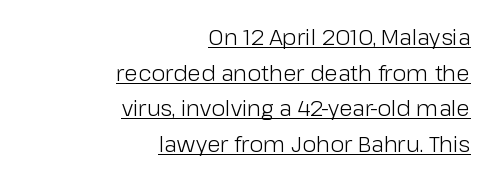
{"italic": "no", "bold": "no", "underline": "yes", "align": "right", "line_spacing": "normal", "line_spacing_ratio": 1.62, "letter_spacing": "normal", "letter_spacing_em": 0.0, "glyph_px": 22}
